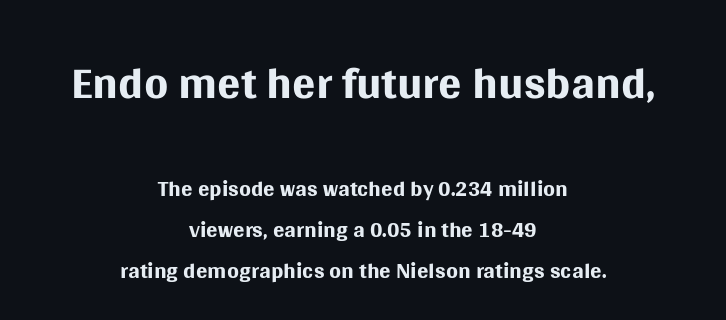
{"serif": "no", "italic": "no", "bold": "no", "weight": "regular", "width": "normal", "stroke_contrast": "medium", "x_height": "large", "monospaced": "no", "underline": "no", "align": "center", "line_spacing_ratio": 1.2, "letter_spacing": "normal", "letter_spacing_em": 0.0, "larger_block": "first", "size_ratio": 2.03, "glyph_px": 69}
